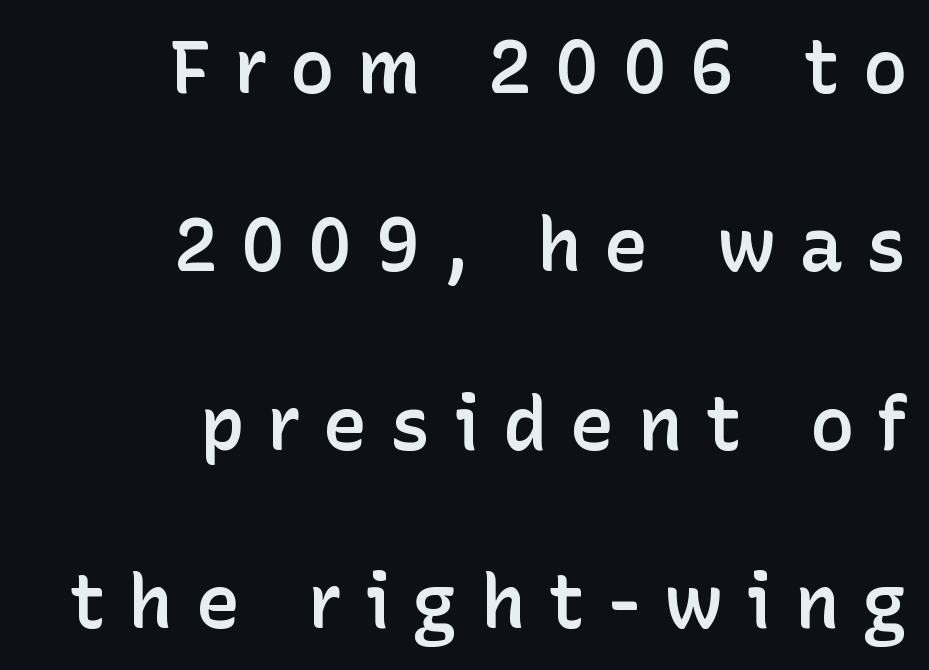
Q: Is the text bold? A: Semi-bold.
Q: Is the text italic (slanted)? A: No, it is upright.
Q: Is the typeface a serif or a sans-serif typeface? A: Sans-serif.
Q: Is the text underlined? A: No.
Q: How is the paragraph aligned? A: Right-aligned.
Q: Is the spacing between letters normal or unusually wide? A: Unusually wide.
Q: Is the spacing between lines tight, normal or loose? A: Loose.
Q: Width (condensed, normal, or wide)? A: Normal.
Q: Stroke contrast? A: Low.
Q: x-height? A: Medium.
Q: Monospaced? A: No.
